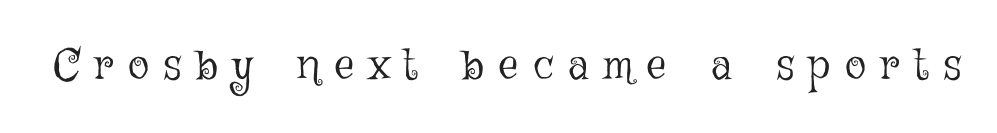
The image shows 44 px light type, upright; set unusually wide letter spacing (+0.33 em), not underlined; low stroke contrast and a medium x-height.
